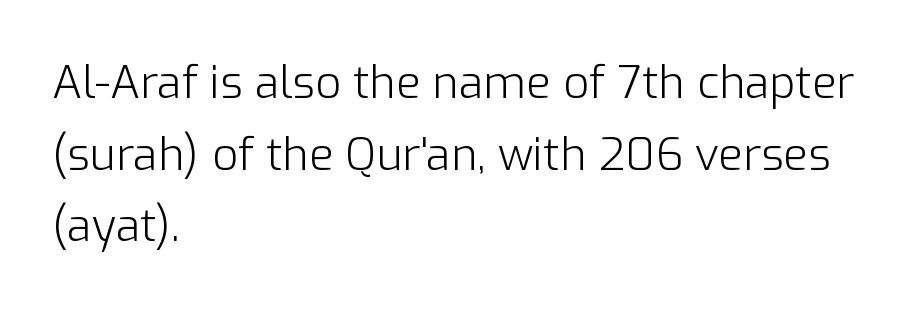
Q: Is the text bold? A: No.
Q: Is the text italic (slanted)? A: No, it is upright.
Q: Is the typeface a serif or a sans-serif typeface? A: Sans-serif.
Q: Is the text underlined? A: No.
Q: How is the paragraph aligned? A: Left-aligned.
Q: Is the spacing between letters normal or unusually wide? A: Normal.
Q: Is the spacing between lines tight, normal or loose? A: Normal.
Q: Width (condensed, normal, or wide)? A: Normal.
Q: Stroke contrast? A: Low.
Q: x-height? A: Medium.
Q: Monospaced? A: No.
